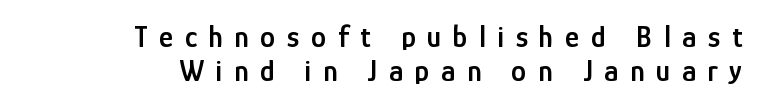
If you measured baseline to baseline, you'd find a short distance. The passage shown is typed in a proportional face where columns would drift. Short note: letters widely spaced. You can tell from the bare stems that sans-serif type was used. These words are printed semibold, heavier than regular yet not bold.
